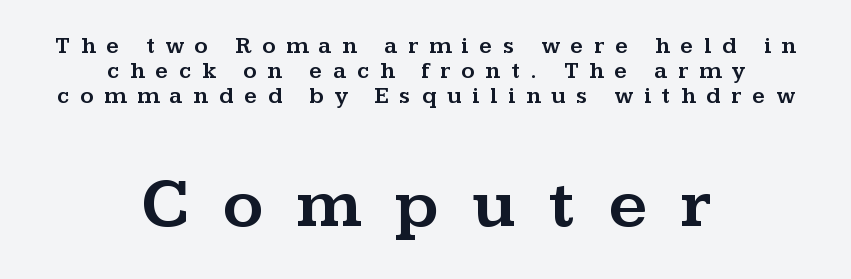
The image shows 70 px wide serif type, upright; set centered, tight line spacing (1.08x), unusually wide letter spacing (+0.47 em), not underlined; the second (bottom) block is 3.04x larger; medium stroke contrast and a medium x-height.
